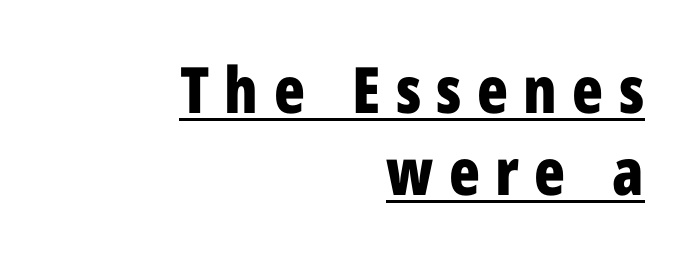
{"serif": "no", "italic": "no", "bold": "yes", "weight": "bold", "width": "condensed", "stroke_contrast": "low", "x_height": "medium", "monospaced": "no", "underline": "yes", "align": "right", "line_spacing": "normal", "line_spacing_ratio": 1.28, "letter_spacing": "wide", "letter_spacing_em": 0.24, "glyph_px": 64}
